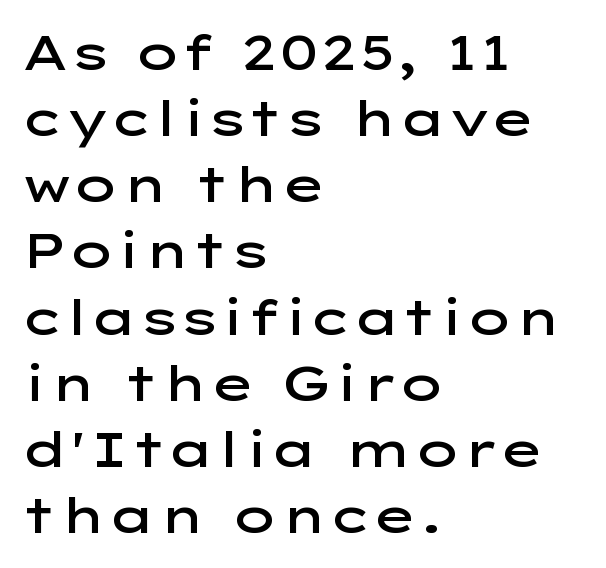
The image shows 49 px semibold, wide sans-serif type, upright; set left-aligned, normal line spacing (1.35x), normal letter spacing, not underlined; low stroke contrast and a medium x-height.
